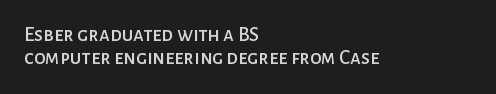
Q: Is the text italic (slanted)? A: No, it is upright.
Q: Is the text underlined? A: No.
Q: How is the paragraph aligned? A: Left-aligned.
Q: Is the spacing between letters normal or unusually wide? A: Normal.
Q: Is the spacing between lines tight, normal or loose? A: Tight.
